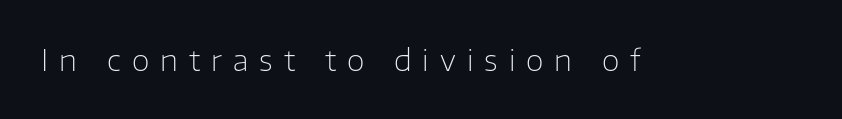
The words here are not underlined. A typesetter would call this proportional, since set widths differ per character. Is this a sans? Yes — the strokes have no serifs. Words appear elongated and porous because spacing is wide. Italic: no, the glyphs are upright roman.
